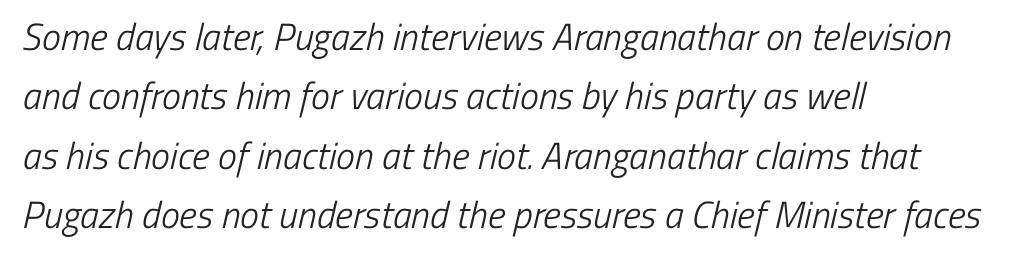
Q: Is the text bold? A: No.
Q: Is the typeface a serif or a sans-serif typeface? A: Sans-serif.
Q: Is the text underlined? A: No.
Q: How is the paragraph aligned? A: Left-aligned.
Q: Is the spacing between letters normal or unusually wide? A: Normal.
Q: Is the spacing between lines tight, normal or loose? A: Normal.
Q: Width (condensed, normal, or wide)? A: Condensed.
Q: Stroke contrast? A: Low.
Q: x-height? A: Medium.
Q: Monospaced? A: No.
